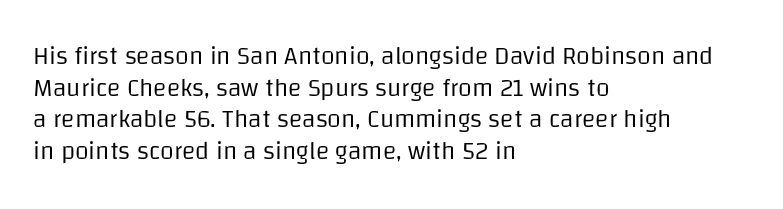
{"italic": "no", "bold": "no", "underline": "no", "align": "left", "line_spacing": "normal", "line_spacing_ratio": 1.27, "letter_spacing": "normal", "letter_spacing_em": 0.0, "glyph_px": 25}
